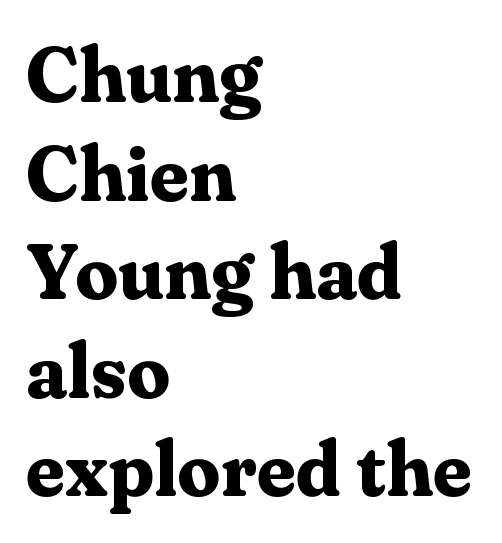
{"serif": "yes", "italic": "no", "bold": "yes", "weight": "bold", "width": "normal", "stroke_contrast": "medium", "x_height": "medium", "monospaced": "no", "underline": "no", "align": "left", "line_spacing": "normal", "line_spacing_ratio": 1.28, "letter_spacing": "normal", "letter_spacing_em": 0.0, "glyph_px": 77}
